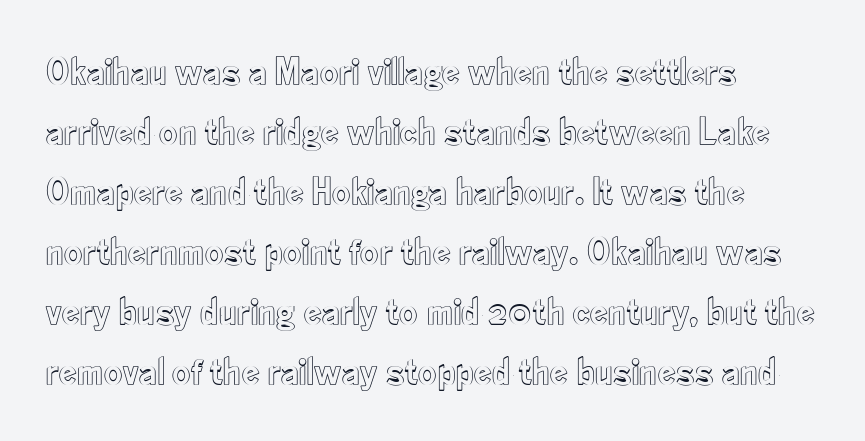
{"italic": "no", "width": "condensed", "x_height": "small", "monospaced": "no", "underline": "no", "align": "left", "line_spacing": "normal", "line_spacing_ratio": 1.5, "letter_spacing": "normal", "letter_spacing_em": 0.0, "glyph_px": 40}
